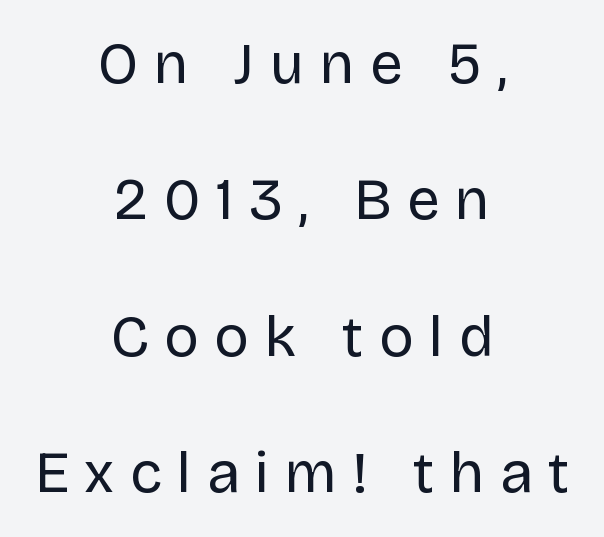
The image shows 58 px regular-weight sans-serif type, upright; set centered, loose line spacing (2.35x), unusually wide letter spacing (+0.27 em), not underlined; low stroke contrast and a large x-height.
